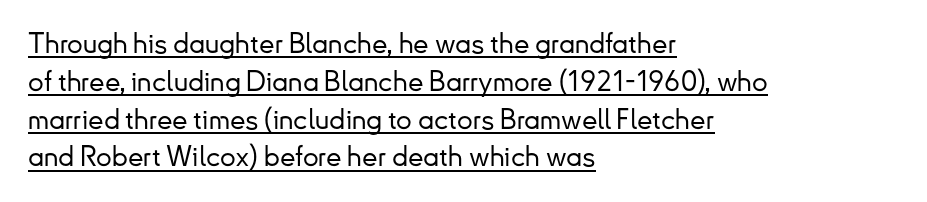
The image shows 28 px sans-serif type, upright; set left-aligned, normal line spacing (1.35x), normal letter spacing, underlined; low stroke contrast and a small x-height.
